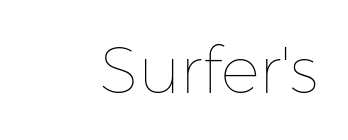
The image shows 65 px thin type, upright; set normal letter spacing, not underlined; low stroke contrast and a medium x-height.
